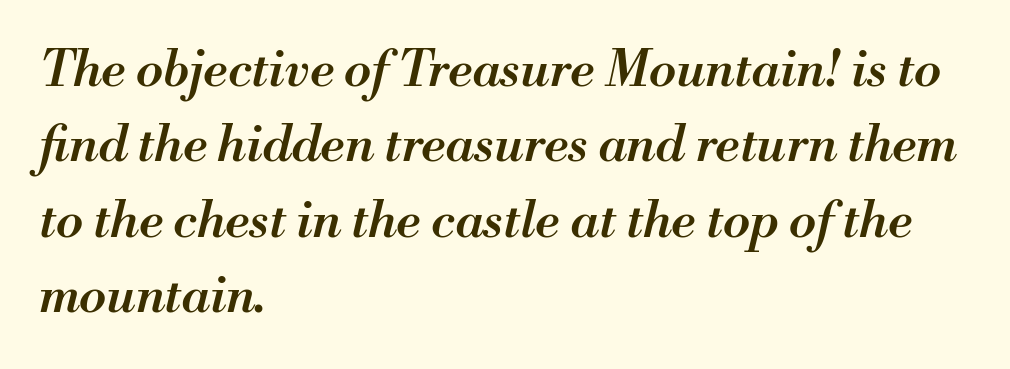
The image shows 50 px semibold type, italic (leaning right); set left-aligned, normal line spacing (1.51x), normal letter spacing, not underlined; medium stroke contrast and a small x-height.
